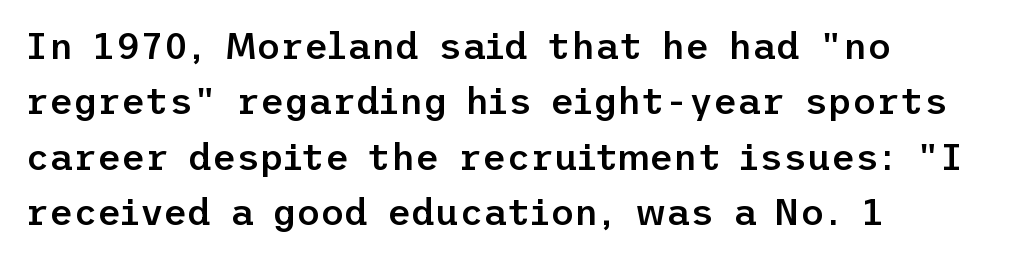
{"serif": "no", "italic": "no", "bold": "semi", "weight": "semibold", "width": "normal", "stroke_contrast": "low", "x_height": "medium", "underline": "no", "align": "left", "line_spacing": "normal", "line_spacing_ratio": 1.5, "letter_spacing": "normal", "letter_spacing_em": 0.0, "glyph_px": 37}
